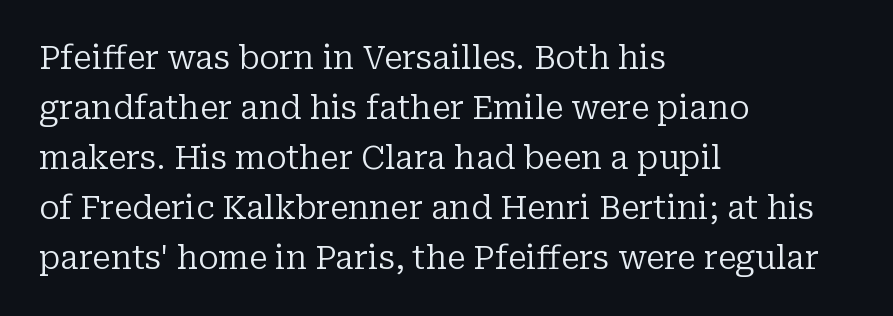
Q: Is the text bold? A: No.
Q: Is the text italic (slanted)? A: No, it is upright.
Q: Is the typeface a serif or a sans-serif typeface? A: Serif.
Q: Is the text underlined? A: No.
Q: How is the paragraph aligned? A: Left-aligned.
Q: Is the spacing between letters normal or unusually wide? A: Normal.
Q: Is the spacing between lines tight, normal or loose? A: Normal.
Q: Width (condensed, normal, or wide)? A: Normal.
Q: Stroke contrast? A: Low.
Q: x-height? A: Medium.
Q: Monospaced? A: No.
